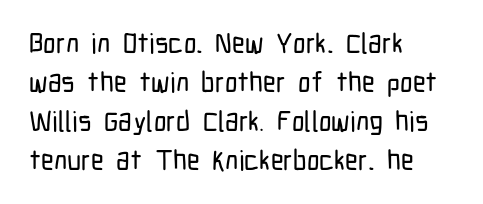
The image shows 28 px condensed sans-serif type, upright; set left-aligned, normal line spacing (1.39x), normal letter spacing, not underlined; low stroke contrast and a medium x-height.
